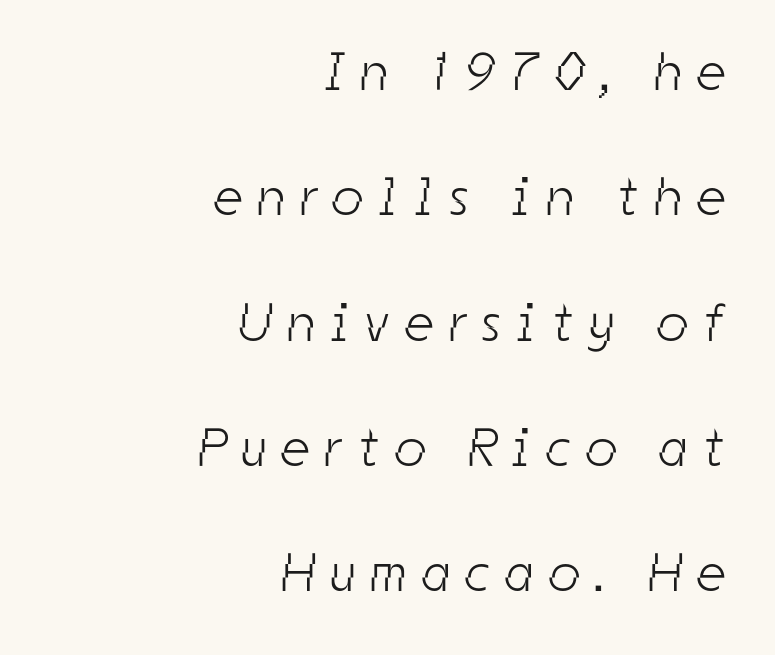
{"serif": "no", "bold": "no", "weight": "light", "width": "condensed", "stroke_contrast": "low", "x_height": "medium", "monospaced": "no", "underline": "no", "align": "right", "line_spacing": "loose", "line_spacing_ratio": 2.32, "letter_spacing": "wide", "letter_spacing_em": 0.3, "glyph_px": 54}
